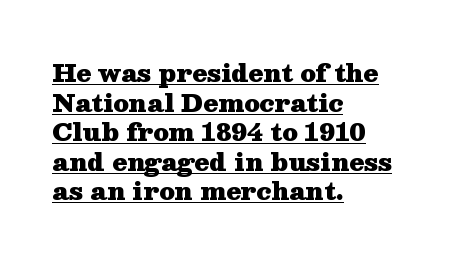
Q: Is the text bold? A: Yes.
Q: Is the text italic (slanted)? A: No, it is upright.
Q: Is the text underlined? A: Yes.
Q: How is the paragraph aligned? A: Left-aligned.
Q: Is the spacing between letters normal or unusually wide? A: Normal.
